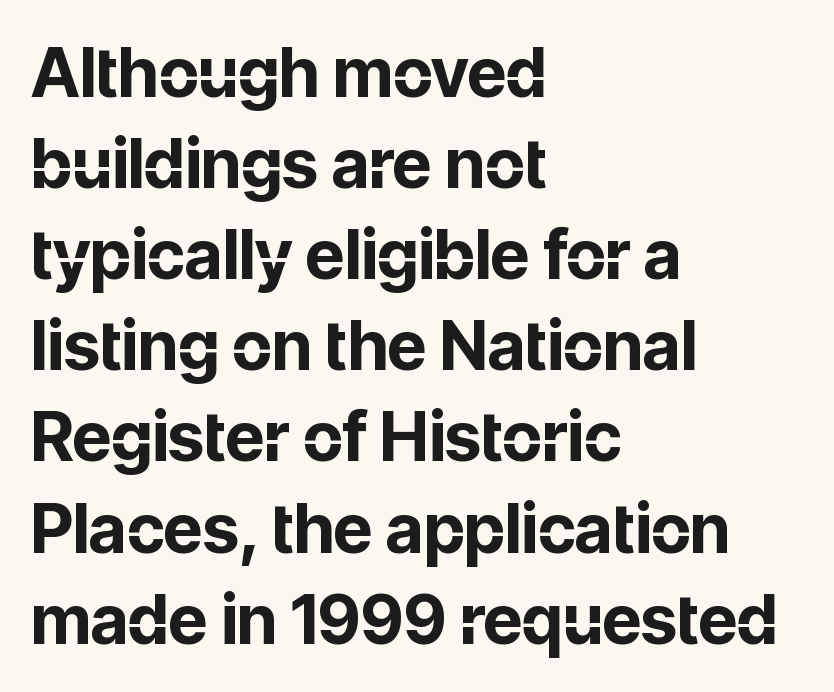
In terms of posture, this sample is upright. Words float on clear page, feet unadorned. Letterform terminals end flat and unadorned throughout the passage. What stands out about the letter spacing? Nothing — it is the standard amount. Evenly set lines give the paragraph a standard silhouette.
